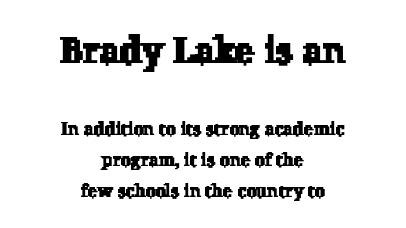
These lines are composed in type with serifs. Is the lower block the larger one? No — the upper block carries the bigger type. Rule under the text: the space is simply empty. Students, note that the glyphs here touch the page at normal intervals. The compositor balanced each line on the midline.
